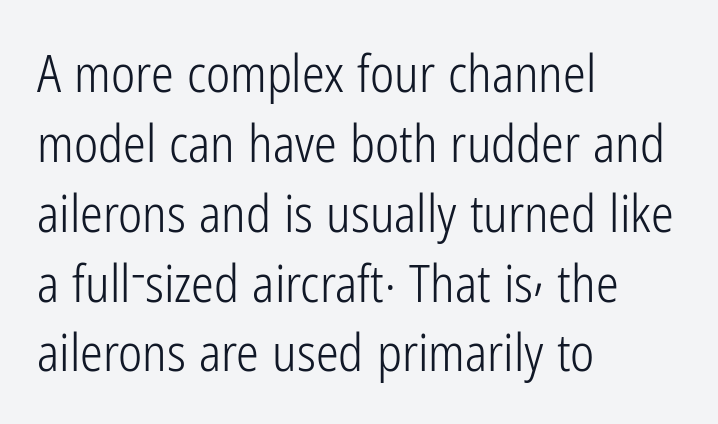
Q: Is the text bold? A: No.
Q: Is the text italic (slanted)? A: No, it is upright.
Q: Is the typeface a serif or a sans-serif typeface? A: Sans-serif.
Q: Is the text underlined? A: No.
Q: How is the paragraph aligned? A: Left-aligned.
Q: Is the spacing between letters normal or unusually wide? A: Normal.
Q: Is the spacing between lines tight, normal or loose? A: Normal.
Q: Width (condensed, normal, or wide)? A: Condensed.
Q: Stroke contrast? A: Low.
Q: x-height? A: Medium.
Q: Monospaced? A: No.
